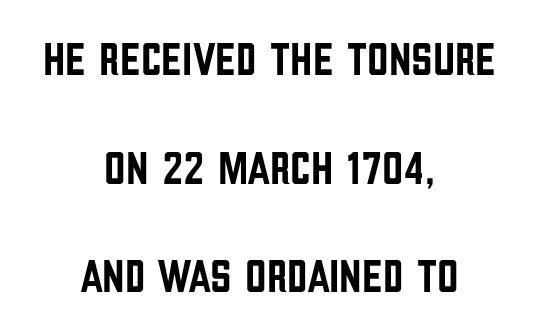
In terms of leading, this rendering errs on the spacious side. This rendering employs a face without finishing strokes, i.e., a sans-serif. The passage is arranged like a title page — every line centered. Check under the words: just untouched page. Proportional: the letters do not fall into vertical columns. Rendered with straight, roman letterforms.
